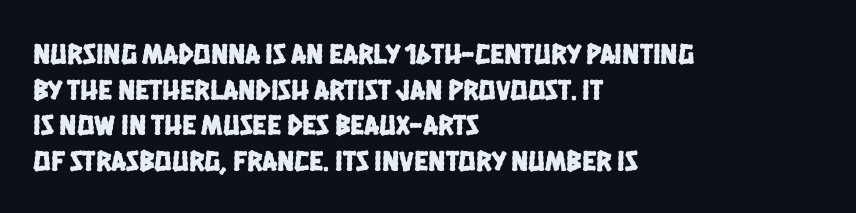
The paragraph shown leans on its left margin. Has an underline been added? It has not. There is no visible air inserted between adjacent glyphs. Each letter keeps its own natural width here, so spacing adapts to shape. This is sans-serif lettering, the kind often seen on screens and signage.
